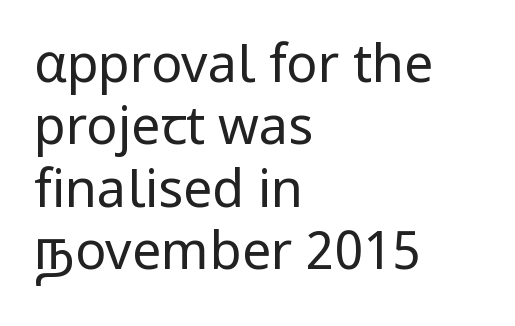
Rendered with straight, roman letterforms. These lines are rendered in a variable-pitch font. Type without underlining. Default kerning and tracking; the words read as compact shapes.
